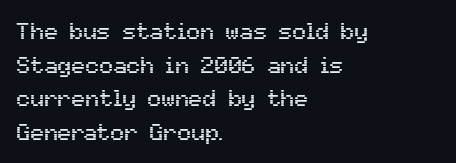
Notice how the passage keeps a crisp vertical edge on the left only. Ascenders rise straight up at ninety degrees. The passage shown is not underscored anywhere. Tracking value appears to be zero — textbook default spacing.
